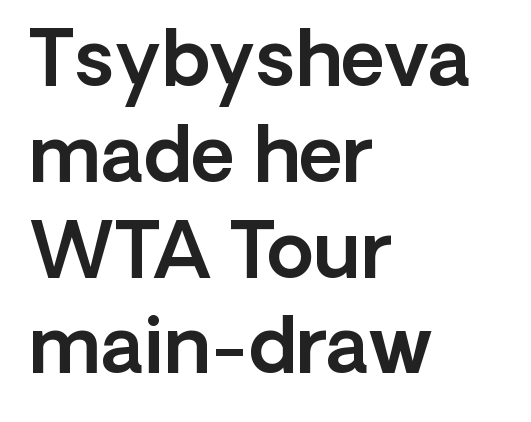
The image shows 76 px sans-serif type, upright; set left-aligned, normal line spacing (1.26x), normal letter spacing, not underlined; a medium x-height.
